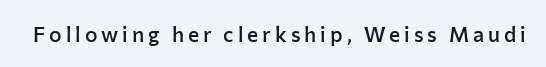
Its strokes are somewhat broadened, the hallmark of semibold type. The lettering holds an erect, upright posture throughout. The zone under the glyphs is completely vacant.
